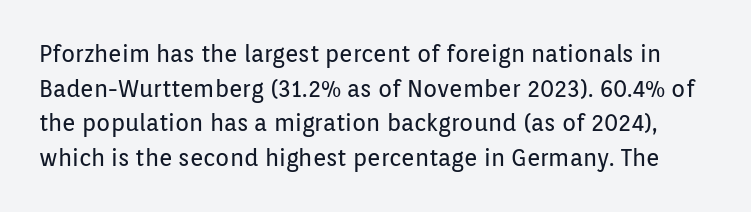
Italic: no, the glyphs are upright roman. A clean baseline with only descenders dipping below it. Caption: face not bold, strokes unweighted. Regular leading.
